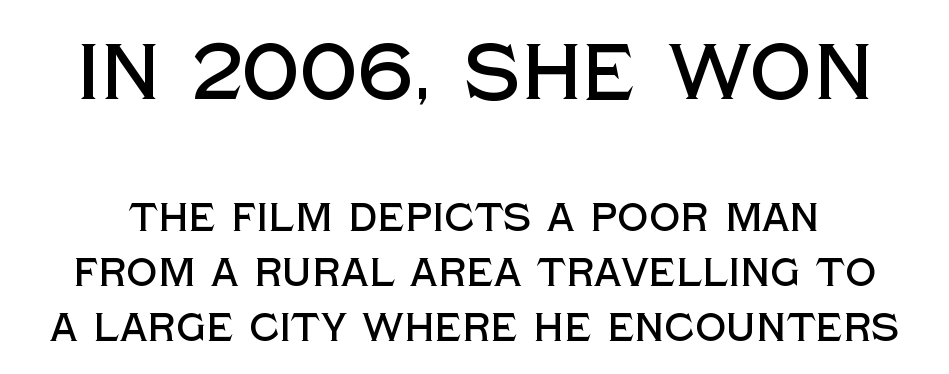
Q: Is the text italic (slanted)? A: No, it is upright.
Q: Is the typeface a serif or a sans-serif typeface? A: Sans-serif.
Q: Is the text underlined? A: No.
Q: Is the spacing between letters normal or unusually wide? A: Normal.
Q: Is the spacing between lines tight, normal or loose? A: Normal.
Q: Which block of text is set in a larger size, the first (top) or the second (bottom)? A: The first (top) one.
Q: Width (condensed, normal, or wide)? A: Normal.
Q: x-height? A: Large.
Q: Monospaced? A: No.
